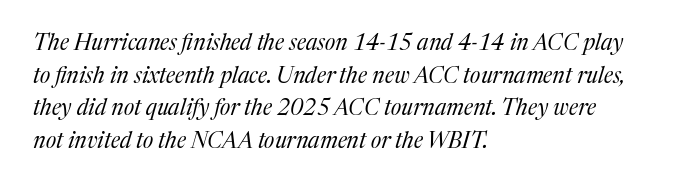
The words here are not underlined. A quiet, ordinary-to-light weight characterises the typeface. In terms of posture, this sample is oblique. The passage shown stacks its lines at a standard gap. Between one letter and the next there's only the usual sliver of space. Left-aligned paragraph, ragged on the right.
